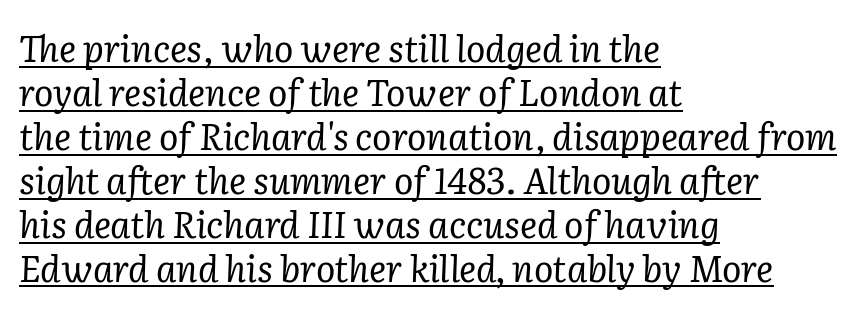
The image shows 36 px regular-weight serif type, italic (leaning right); set left-aligned, line spacing 1.22x, normal letter spacing, underlined; low stroke contrast and a medium x-height.
